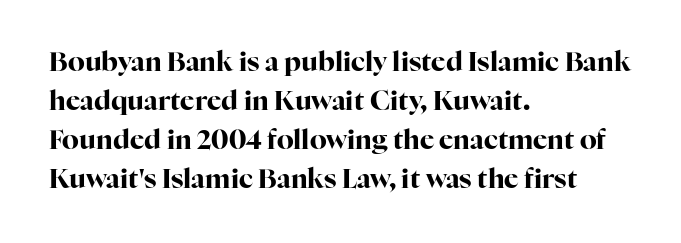
The image shows 27 px bold type, upright; set left-aligned, normal line spacing (1.44x), normal letter spacing, not underlined.
